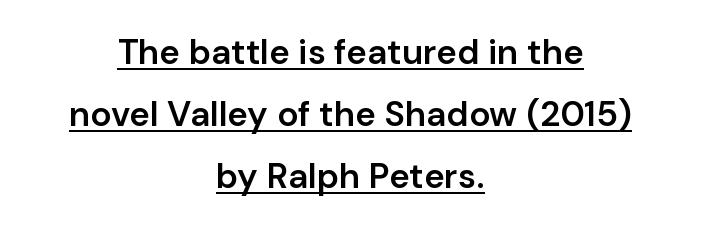
Italic: no, the glyphs are upright roman. The typesetter chose a symmetrical, centered arrangement here. The text was rendered using a sans face with plain stroke endings. Note the varied advance widths — an 'i' is clearly narrower than an 'm'. Students, this is semibold: more ink than regular, less than bold. Observe the ordinary spacing: letters are neighbours, not strangers.
